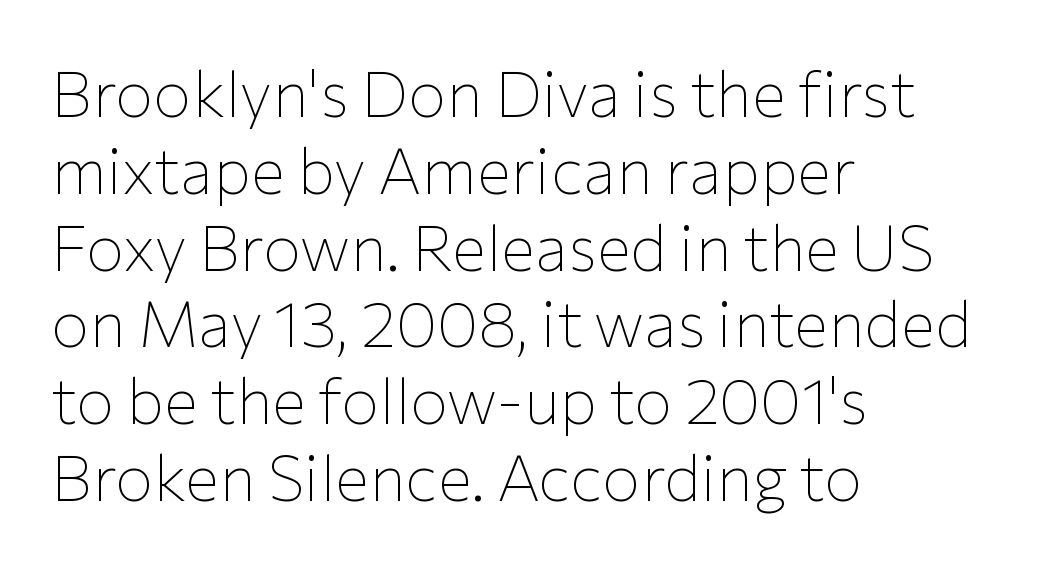
The rendering uses natural spacing where letterforms have individual widths. One-word summary of the alignment: left. Plain, unruled lines of type. Quick note: not italic, upright.
